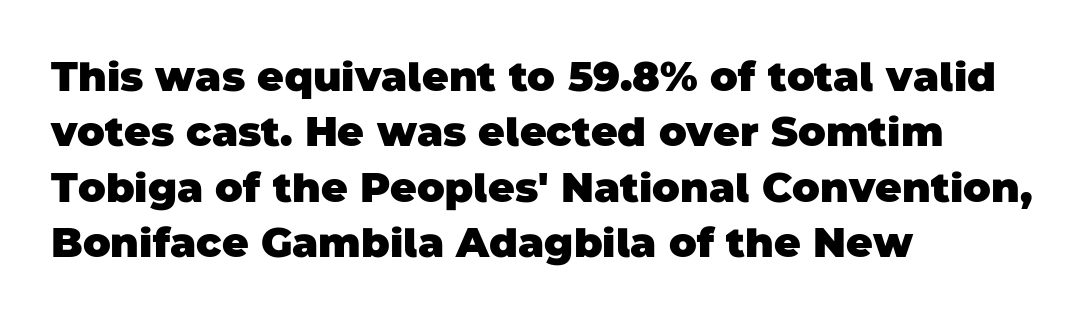
The image shows 41 px heavy sans-serif type; set left-aligned, normal line spacing (1.35x), normal letter spacing, not underlined; low stroke contrast and a large x-height.
